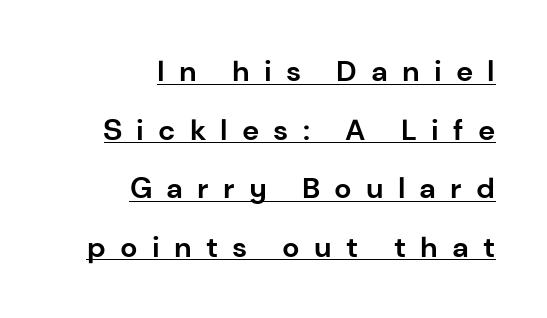
{"serif": "no", "italic": "no", "bold": "yes", "weight": "bold", "width": "normal", "stroke_contrast": "low", "x_height": "medium", "monospaced": "no", "underline": "yes", "align": "right", "line_spacing": "loose", "line_spacing_ratio": 2.02, "letter_spacing": "wide", "letter_spacing_em": 0.49, "glyph_px": 29}
